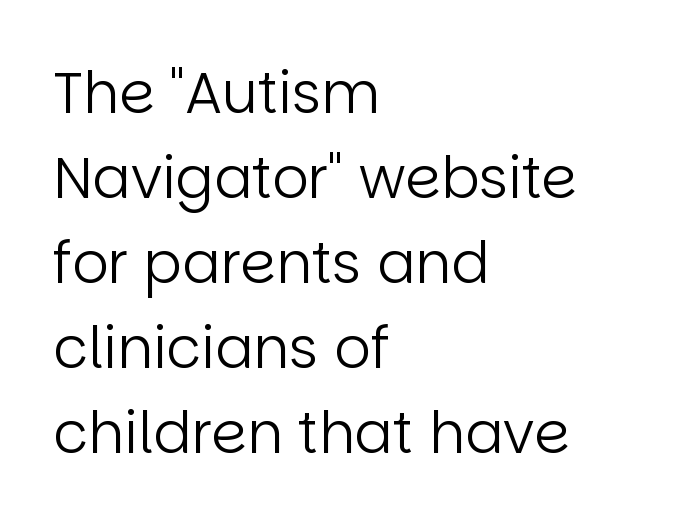
Regarding leading, the lines here are spaced in the standard way. Clear beneath every line of the passage. Caption: multi-line text, flush left, ragged right. Weight: in the light-to-regular range. This sample uses a sans-serif face. The gaps between neighbouring characters are ordinary and unremarkable.
